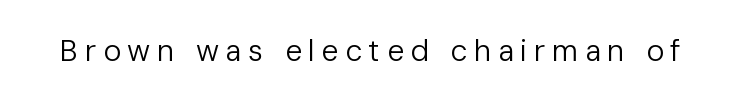
Q: Is the text bold? A: No.
Q: Is the text italic (slanted)? A: No, it is upright.
Q: Is the typeface a serif or a sans-serif typeface? A: Sans-serif.
Q: Is the text underlined? A: No.
Q: Is the spacing between letters normal or unusually wide? A: Unusually wide.
Q: Width (condensed, normal, or wide)? A: Normal.
Q: Stroke contrast? A: Low.
Q: x-height? A: Medium.
Q: Monospaced? A: No.
